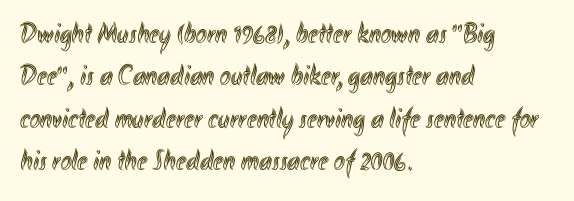
{"width": "condensed", "x_height": "small", "monospaced": "no", "underline": "no", "align": "left", "line_spacing": "normal", "line_spacing_ratio": 1.46, "letter_spacing": "normal", "letter_spacing_em": 0.0, "glyph_px": 29}
